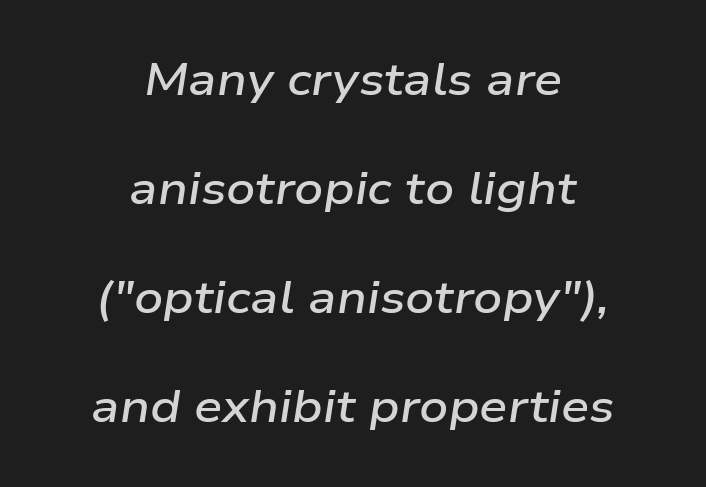
{"italic": "yes", "lean": "right", "slant_degrees": 9, "bold": "semi", "weight": "semibold", "width": "wide", "stroke_contrast": "low", "x_height": "medium", "monospaced": "no", "underline": "no", "align": "center", "line_spacing": "loose", "line_spacing_ratio": 2.42, "letter_spacing": "normal", "letter_spacing_em": 0.0, "glyph_px": 45}
